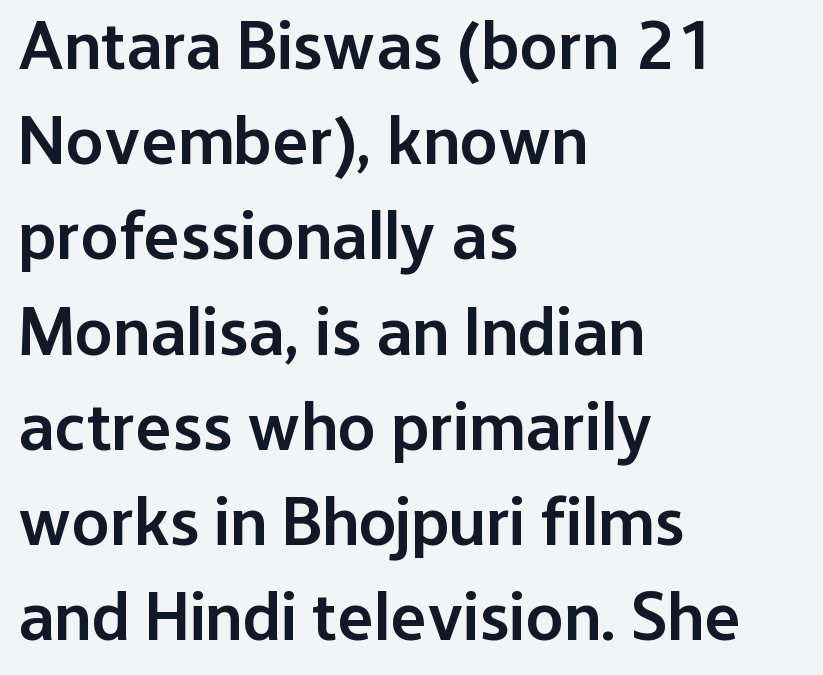
Q: Is the text bold? A: Semi-bold.
Q: Is the text italic (slanted)? A: No, it is upright.
Q: Is the typeface a serif or a sans-serif typeface? A: Sans-serif.
Q: Is the text underlined? A: No.
Q: How is the paragraph aligned? A: Left-aligned.
Q: Is the spacing between letters normal or unusually wide? A: Normal.
Q: Is the spacing between lines tight, normal or loose? A: Normal.
Q: Width (condensed, normal, or wide)? A: Normal.
Q: Stroke contrast? A: Low.
Q: x-height? A: Medium.
Q: Monospaced? A: No.
